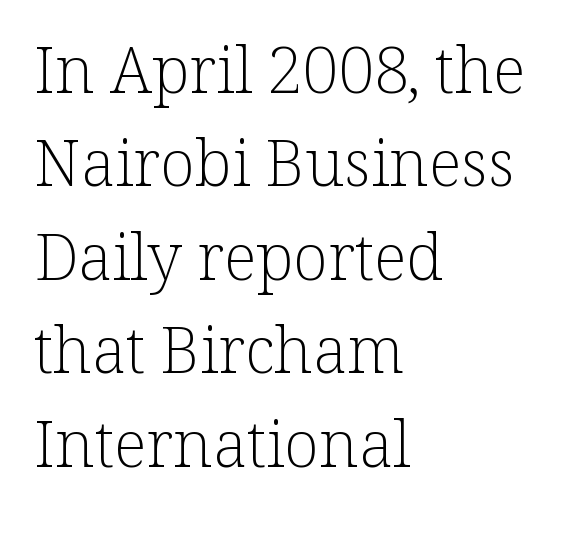
{"serif": "yes", "italic": "no", "bold": "no", "weight": "light", "width": "normal", "stroke_contrast": "low", "x_height": "medium", "monospaced": "no", "underline": "no", "align": "left", "line_spacing": "normal", "line_spacing_ratio": 1.46, "letter_spacing": "normal", "letter_spacing_em": 0.0, "glyph_px": 64}
